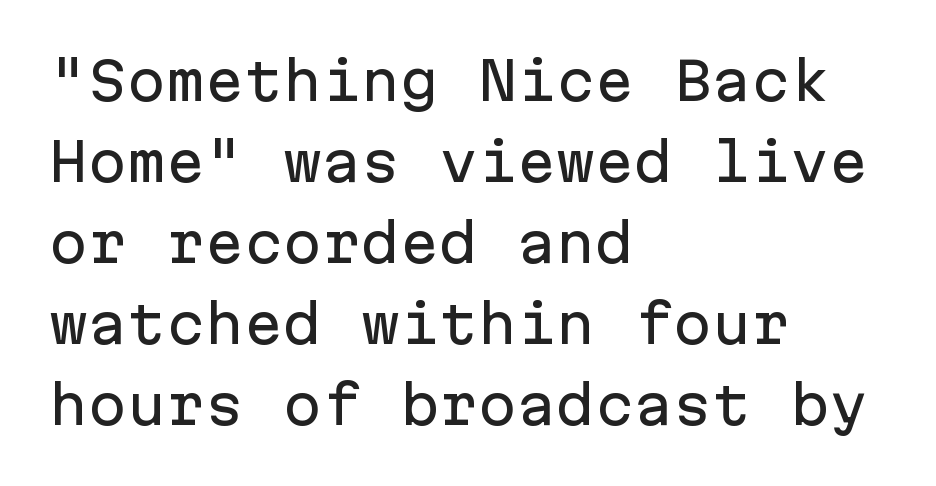
The space beneath each line is pristine and unruled. Here the designer chose a console-style face with uniform glyph widths. The font's upright variant was chosen for this text. Every row of glyphs begins at an identical x-position on the left. Regarding serifs, this sample does without them. The block of text has a typical density, with ordinary space between rows.
